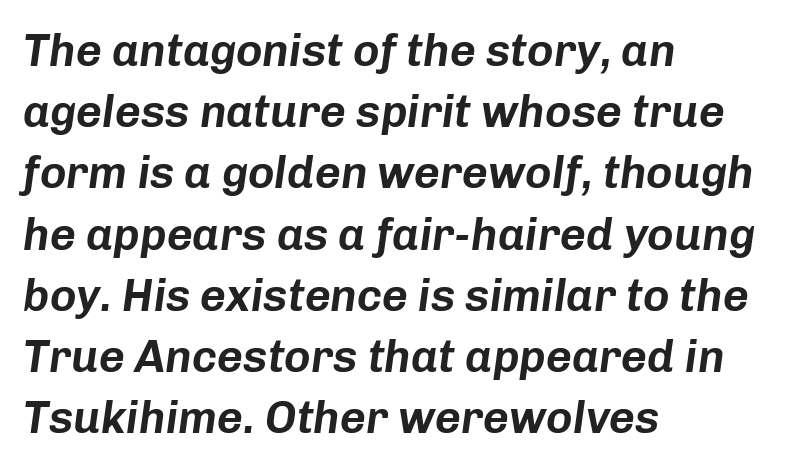
{"italic": "yes", "lean": "right", "slant_degrees": 8, "width": "normal", "stroke_contrast": "low", "x_height": "medium", "monospaced": "no", "underline": "no", "align": "left", "line_spacing": "normal", "line_spacing_ratio": 1.36, "letter_spacing": "normal", "letter_spacing_em": 0.0, "glyph_px": 45}
